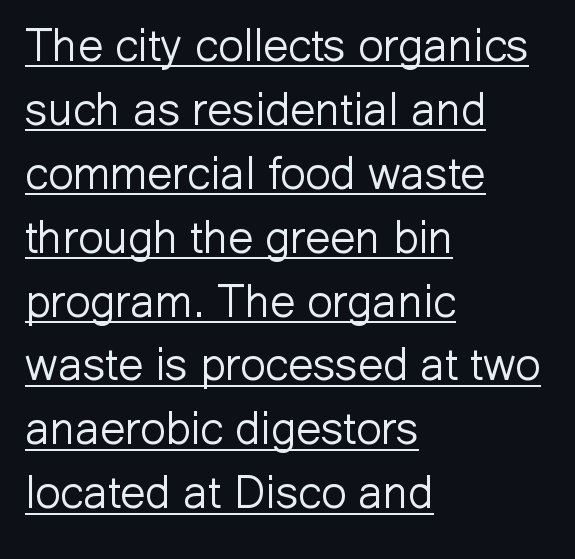
{"serif": "no", "italic": "no", "bold": "no", "weight": "light", "width": "normal", "stroke_contrast": "low", "x_height": "medium", "monospaced": "no", "underline": "yes", "align": "left", "line_spacing": "normal", "line_spacing_ratio": 1.42, "letter_spacing": "normal", "letter_spacing_em": 0.0, "glyph_px": 45}
